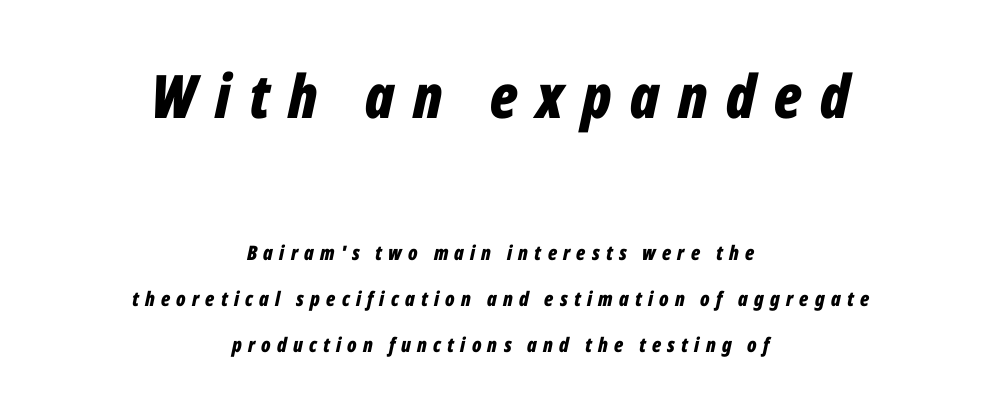
Students, this is bold: see how much ink each stroke carries. You could only call the tracking loose — the letters float apart. Each letter keeps its own natural width here, so spacing adapts to shape. Does the lettering tilt? It does — this is italic. The glyphs are unaccompanied by any horizontal stroke below them.
